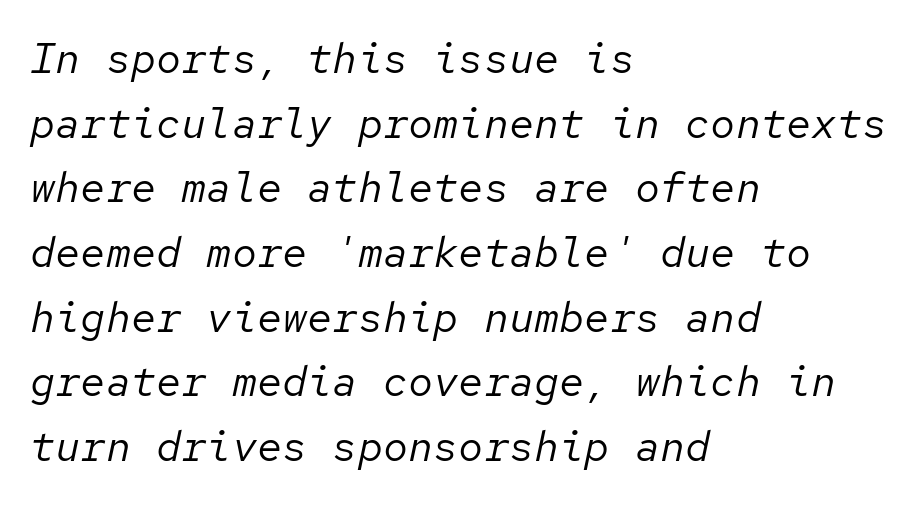
{"italic": "yes", "lean": "right", "slant_degrees": 12, "bold": "no", "weight": "regular", "width": "normal", "stroke_contrast": "low", "x_height": "medium", "monospaced": "yes", "underline": "no", "align": "left", "line_spacing": "normal", "line_spacing_ratio": 1.54, "letter_spacing": "normal", "letter_spacing_em": 0.0, "glyph_px": 42}
